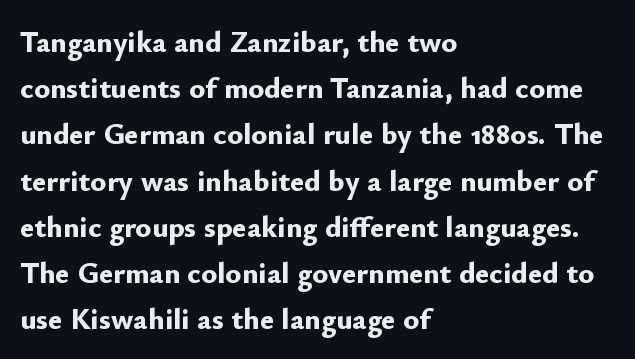
{"serif": "no", "italic": "no", "bold": "yes", "weight": "bold", "width": "normal", "stroke_contrast": "low", "x_height": "small", "monospaced": "no", "underline": "no", "align": "left", "line_spacing": "normal", "line_spacing_ratio": 1.54, "letter_spacing": "normal", "letter_spacing_em": 0.0, "glyph_px": 30}
